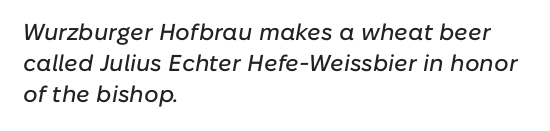
Italic: yes, the glyphs are oblique. In terms of letterspacing, this is plain default setting. One-word summary of the alignment: left. Any mark beneath the type? The region is blank.
